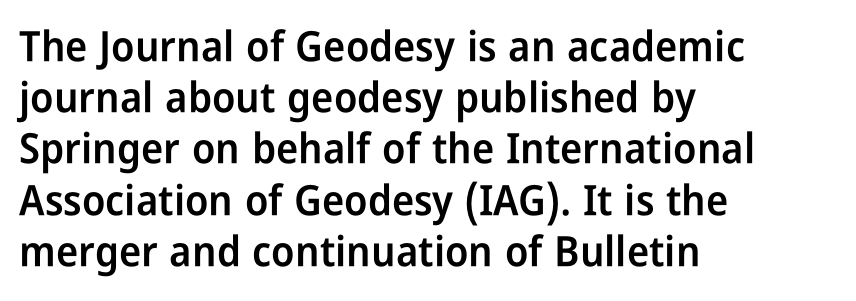
Caption: semibold face, moderately heavy strokes. Clear beneath every line of the passage. The typesetter chose a ragged-right arrangement here. Default kerning and tracking; the words read as compact shapes. If you drew a line through each stem, it would be perfectly vertical. Do the characters align in a grid? No, the font is proportional.
